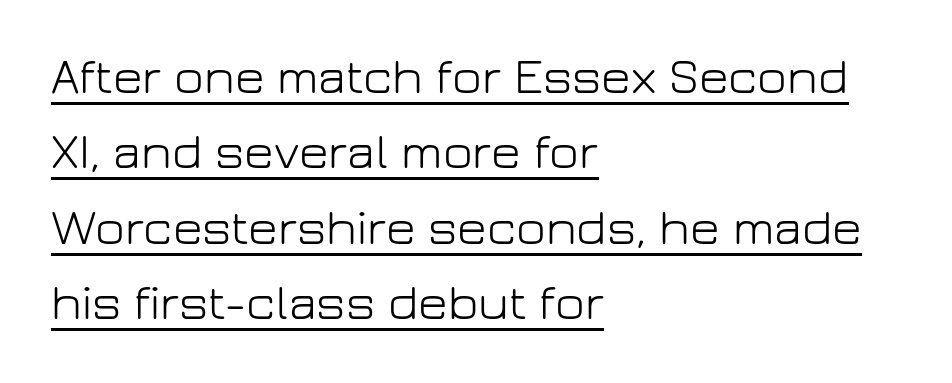
The image shows 51 px light sans-serif type, upright; set left-aligned, normal line spacing (1.48x), normal letter spacing, underlined; low stroke contrast and a medium x-height.
